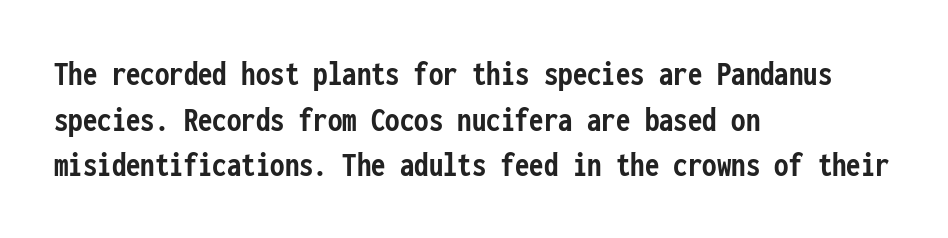
{"serif": "no", "italic": "no", "bold": "yes", "weight": "semibold", "width": "condensed", "stroke_contrast": "low", "x_height": "medium", "monospaced": "yes", "underline": "no", "align": "left", "line_spacing": "normal", "line_spacing_ratio": 1.27, "letter_spacing": "normal", "letter_spacing_em": 0.0, "glyph_px": 36}
